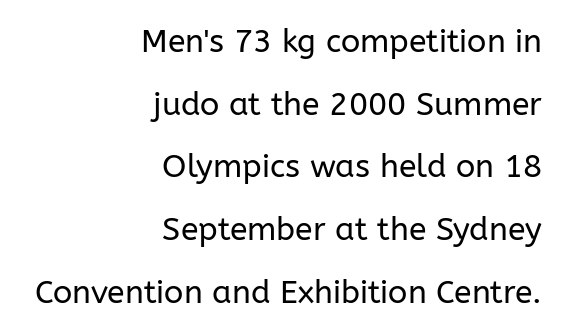
Q: Is the text bold? A: No.
Q: Is the text italic (slanted)? A: No, it is upright.
Q: Is the typeface a serif or a sans-serif typeface? A: Sans-serif.
Q: Is the text underlined? A: No.
Q: How is the paragraph aligned? A: Right-aligned.
Q: Is the spacing between letters normal or unusually wide? A: Normal.
Q: Is the spacing between lines tight, normal or loose? A: Loose.
Q: Width (condensed, normal, or wide)? A: Normal.
Q: Stroke contrast? A: Low.
Q: x-height? A: Medium.
Q: Monospaced? A: No.
